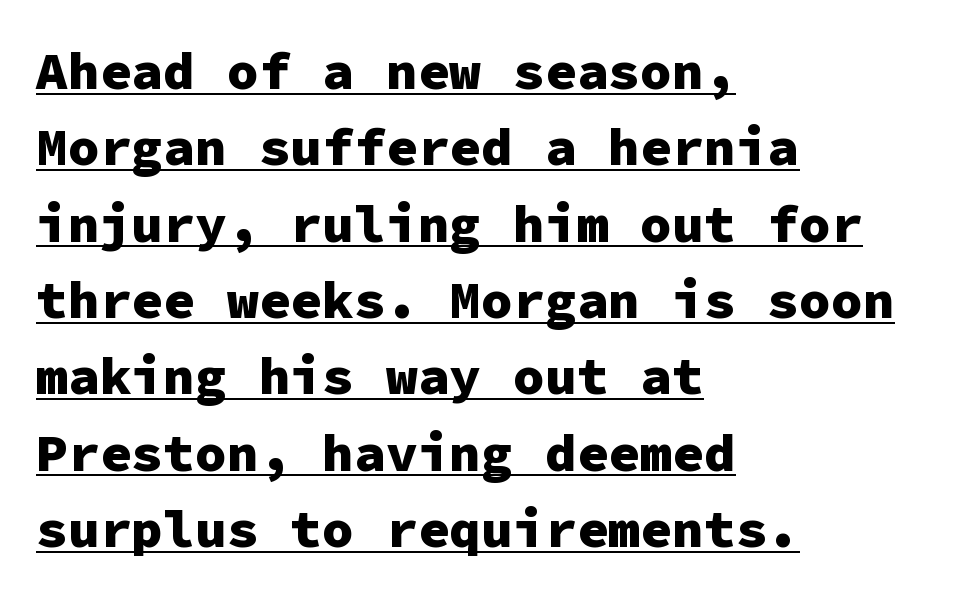
{"serif": "no", "italic": "no", "bold": "yes", "weight": "heavy", "width": "normal", "stroke_contrast": "low", "x_height": "medium", "monospaced": "yes", "underline": "yes", "align": "left", "line_spacing": "normal", "line_spacing_ratio": 1.44, "letter_spacing": "normal", "letter_spacing_em": 0.0, "glyph_px": 53}
